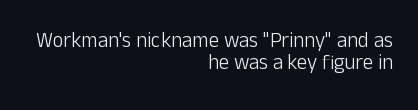
This block would grow much taller if given ordinary leading; it's compressed now. The lines in this sample share a right terminus and differ only in where they begin. The rendering keeps characters at their native spacing. Check the space under the baseline: it is left empty. This is the regular roman posture of the typeface.
